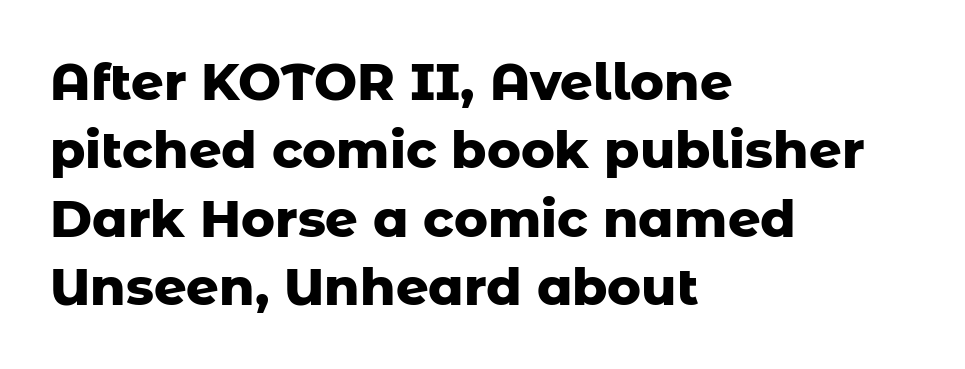
{"serif": "no", "italic": "no", "bold": "yes", "weight": "heavy", "width": "normal", "stroke_contrast": "low", "x_height": "medium", "monospaced": "no", "underline": "no", "align": "left", "line_spacing": "normal", "line_spacing_ratio": 1.34, "letter_spacing": "normal", "letter_spacing_em": 0.0, "glyph_px": 51}
